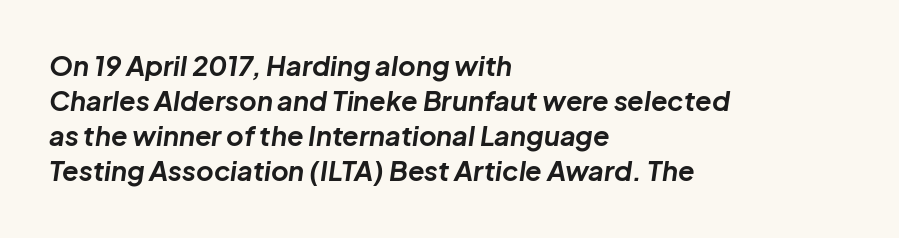
Q: Is the text bold? A: Yes.
Q: Is the text italic (slanted)? A: Yes, it leans right by about 8 degrees.
Q: Is the text underlined? A: No.
Q: How is the paragraph aligned? A: Left-aligned.
Q: Is the spacing between letters normal or unusually wide? A: Normal.
Q: Is the spacing between lines tight, normal or loose? A: Normal.
